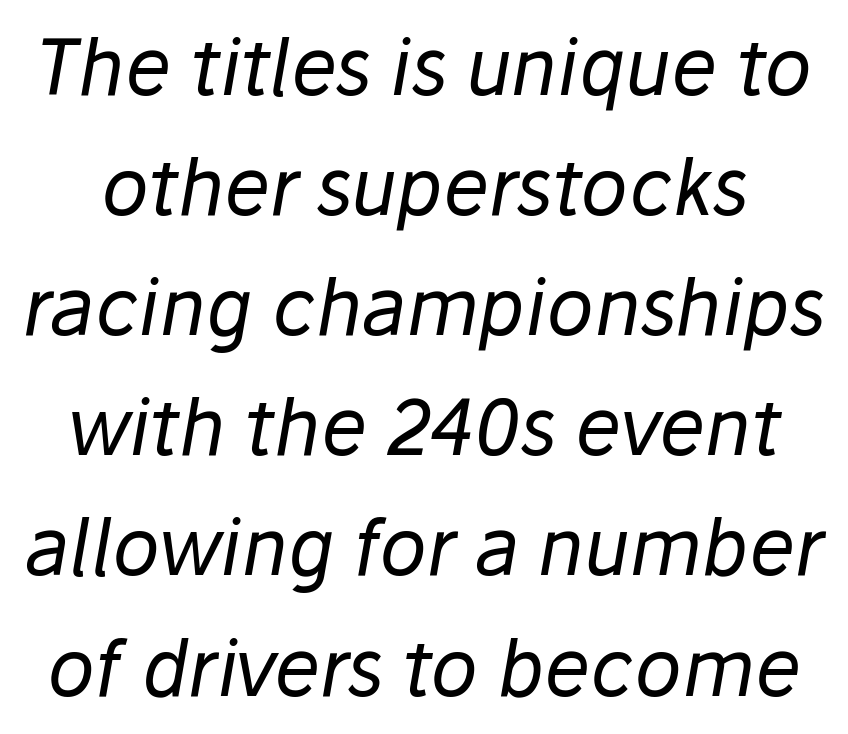
Q: Is the text bold? A: No.
Q: Is the text italic (slanted)? A: Yes, it leans right by about 10 degrees.
Q: Is the text underlined? A: No.
Q: Is the spacing between letters normal or unusually wide? A: Normal.
Q: Is the spacing between lines tight, normal or loose? A: Normal.
Q: Width (condensed, normal, or wide)? A: Normal.
Q: Stroke contrast? A: Low.
Q: x-height? A: Medium.
Q: Monospaced? A: No.
